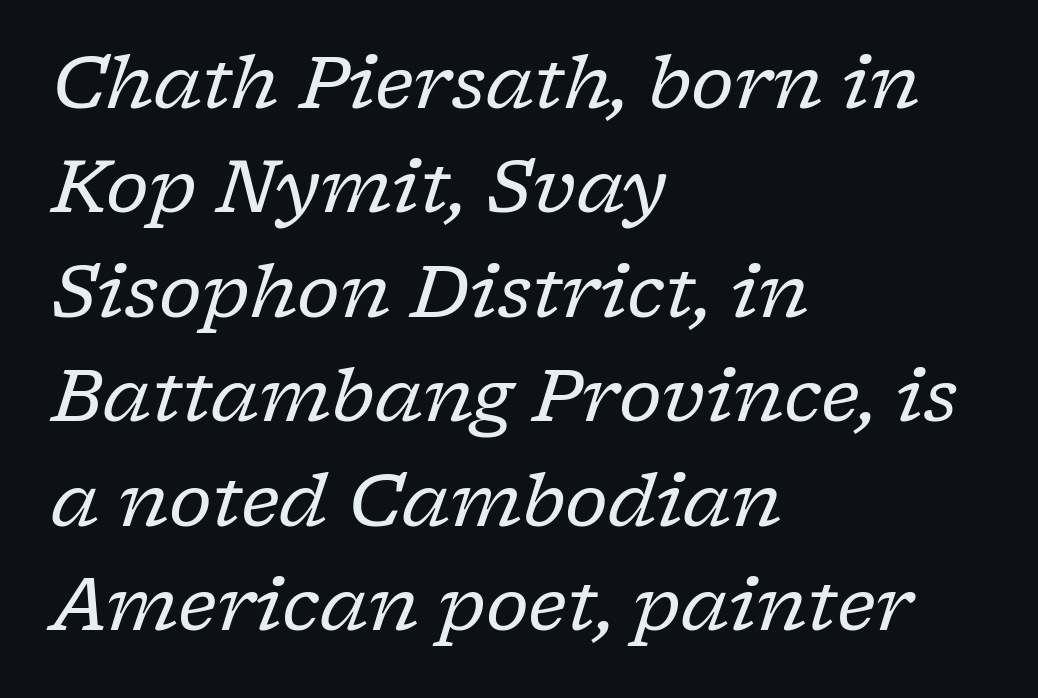
The image shows 73 px regular-weight serif type, italic (leaning right); set left-aligned, normal line spacing (1.43x), normal letter spacing, not underlined; low stroke contrast and a medium x-height.
